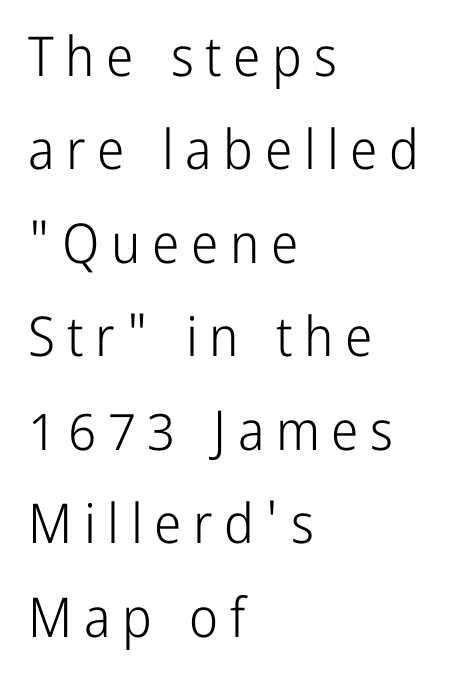
The image shows 55 px light, condensed sans-serif type, upright; set left-aligned, normal line spacing (1.7x), unusually wide letter spacing (+0.21 em), not underlined; low stroke contrast and a medium x-height.
